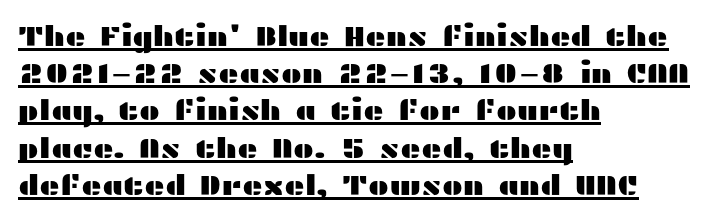
The image shows 28 px wide sans-serif type, upright; set left-aligned, normal line spacing (1.33x), normal letter spacing, underlined; medium stroke contrast and a medium x-height.
